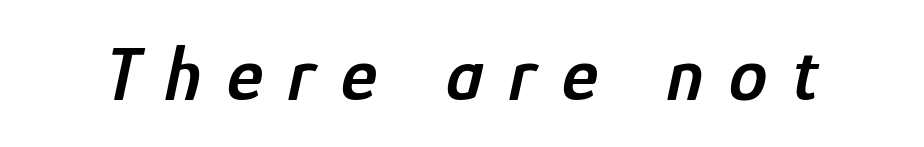
Q: Is the text bold? A: Semi-bold.
Q: Is the text italic (slanted)? A: Yes, it leans right by about 12 degrees.
Q: Is the text underlined? A: No.
Q: Is the spacing between letters normal or unusually wide? A: Unusually wide.
Q: Width (condensed, normal, or wide)? A: Condensed.
Q: Stroke contrast? A: Low.
Q: x-height? A: Medium.
Q: Monospaced? A: No.
